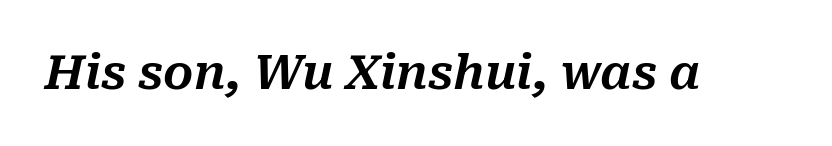
Q: Is the text italic (slanted)? A: Yes, it leans right by about 10 degrees.
Q: Is the text underlined? A: No.
Q: Is the spacing between letters normal or unusually wide? A: Normal.
Q: Width (condensed, normal, or wide)? A: Normal.
Q: Stroke contrast? A: Medium.
Q: x-height? A: Medium.
Q: Monospaced? A: No.
